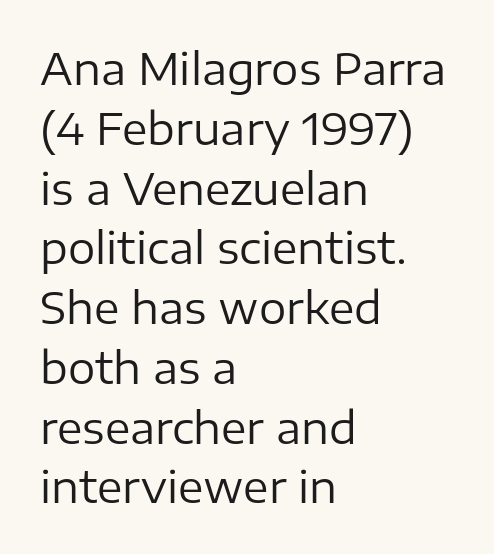
The image shows 43 px regular-weight sans-serif type, upright; set left-aligned, normal line spacing (1.39x), normal letter spacing, not underlined; low stroke contrast and a medium x-height.
